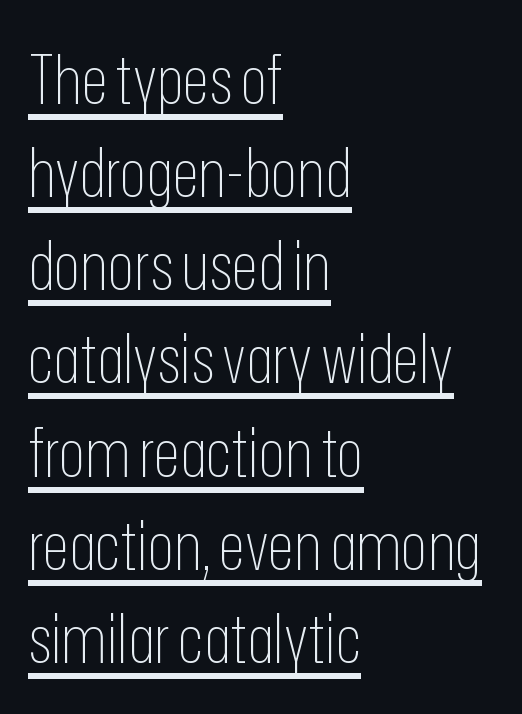
The image shows 69 px thin, condensed sans-serif type, upright; set left-aligned, normal line spacing (1.35x), normal letter spacing, underlined; low stroke contrast and a medium x-height.
